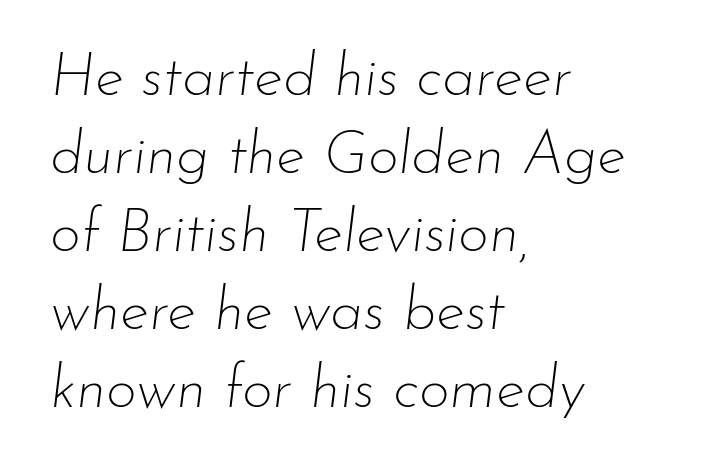
Q: Is the text bold? A: No.
Q: Is the text italic (slanted)? A: Yes, it leans right by about 7 degrees.
Q: Is the text underlined? A: No.
Q: How is the paragraph aligned? A: Left-aligned.
Q: Is the spacing between letters normal or unusually wide? A: Normal.
Q: Is the spacing between lines tight, normal or loose? A: Normal.
Q: Width (condensed, normal, or wide)? A: Normal.
Q: Stroke contrast? A: Low.
Q: x-height? A: Small.
Q: Monospaced? A: No.
